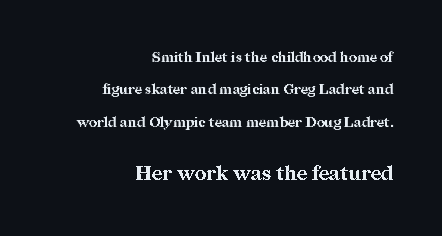
Q: Is the text bold? A: Yes.
Q: Is the text italic (slanted)? A: No, it is upright.
Q: Is the text underlined? A: No.
Q: How is the paragraph aligned? A: Right-aligned.
Q: Is the spacing between letters normal or unusually wide? A: Normal.
Q: Is the spacing between lines tight, normal or loose? A: Loose.
Q: Which block of text is set in a larger size, the first (top) or the second (bottom)? A: The second (bottom) one.
